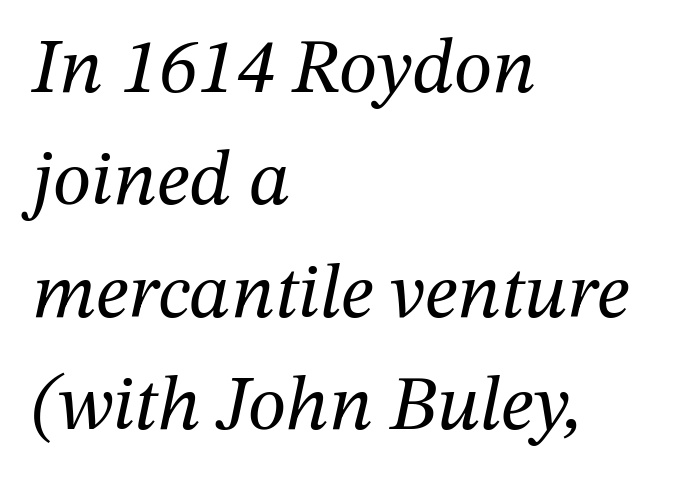
The image shows 78 px regular-weight serif type, italic (leaning right); set left-aligned, normal line spacing (1.44x), normal letter spacing, not underlined; medium stroke contrast and a medium x-height.
